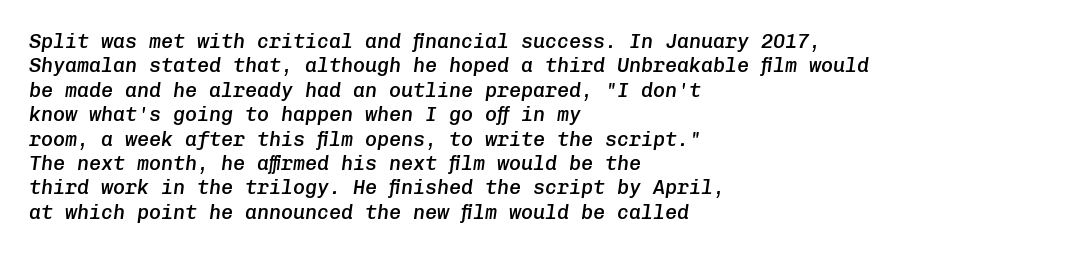
Q: Is the text bold? A: Semi-bold.
Q: Is the text italic (slanted)? A: Yes, it leans right by about 8 degrees.
Q: Is the text underlined? A: No.
Q: How is the paragraph aligned? A: Left-aligned.
Q: Is the spacing between letters normal or unusually wide? A: Normal.
